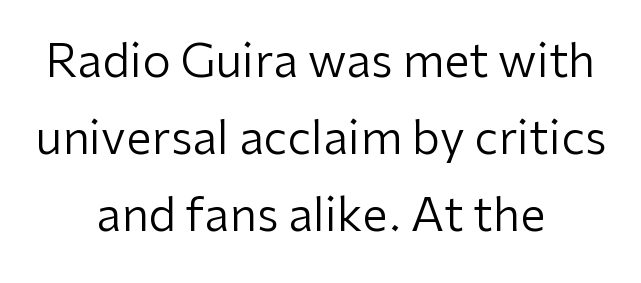
Spacing between characters is what you'd get straight out of the box. This sample uses an upright cut, with every glyph sitting square on the baseline. The rendering uses natural spacing where letterforms have individual widths. The foot of each line stays bare and open. The glyphs in this specimen are sans serif.
